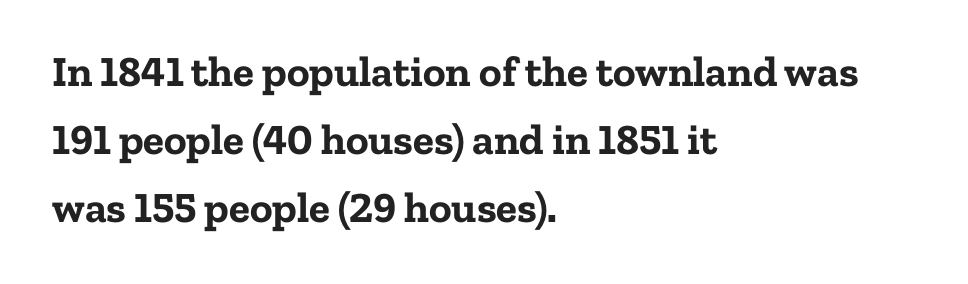
The image shows 43 px bold serif type, upright; set left-aligned, normal line spacing (1.58x), normal letter spacing, not underlined; low stroke contrast and a medium x-height.
